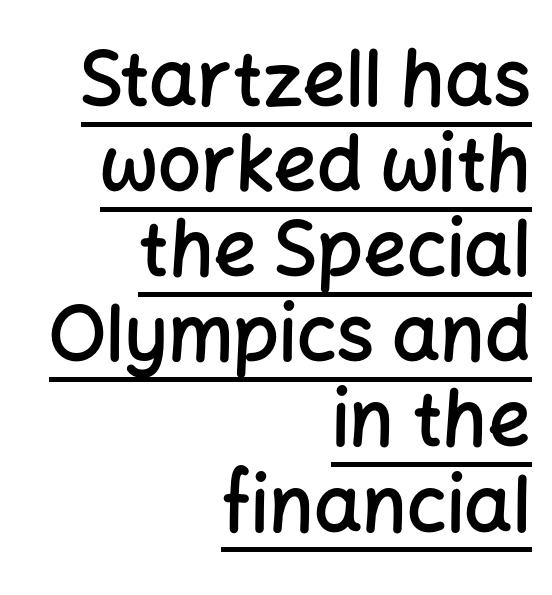
Q: Is the text bold? A: Semi-bold.
Q: Is the text italic (slanted)? A: No, it is upright.
Q: Is the typeface a serif or a sans-serif typeface? A: Sans-serif.
Q: Is the text underlined? A: Yes.
Q: How is the paragraph aligned? A: Right-aligned.
Q: Is the spacing between letters normal or unusually wide? A: Normal.
Q: Is the spacing between lines tight, normal or loose? A: Tight.
Q: Width (condensed, normal, or wide)? A: Normal.
Q: Stroke contrast? A: Low.
Q: x-height? A: Medium.
Q: Monospaced? A: No.
